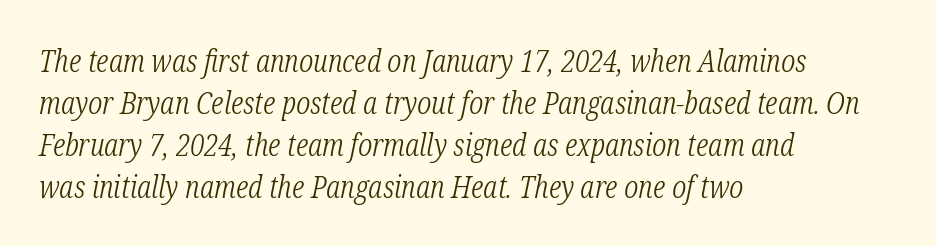
{"serif": "yes", "italic": "yes", "lean": "right", "slant_degrees": 12, "bold": "no", "weight": "light", "width": "condensed", "stroke_contrast": "low", "x_height": "medium", "monospaced": "no", "underline": "no", "align": "left", "line_spacing": "normal", "line_spacing_ratio": 1.4, "letter_spacing": "normal", "letter_spacing_em": 0.0, "glyph_px": 30}
